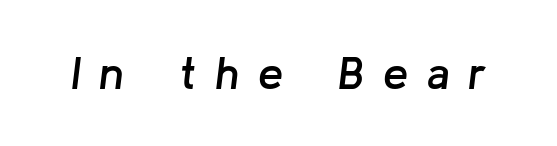
{"italic": "yes", "lean": "right", "slant_degrees": 8, "bold": "semi", "weight": "semibold", "width": "normal", "stroke_contrast": "low", "x_height": "medium", "monospaced": "no", "underline": "no", "letter_spacing": "wide", "letter_spacing_em": 0.42, "glyph_px": 45}
